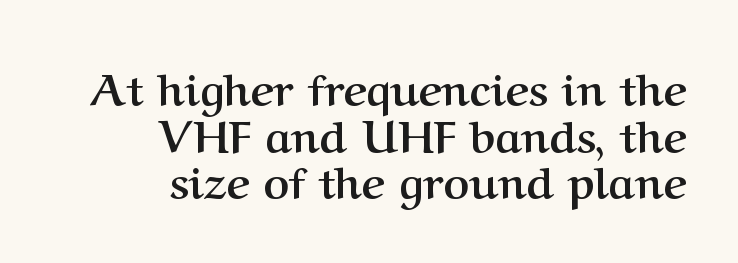
{"serif": "yes", "italic": "no", "bold": "yes", "weight": "semibold", "width": "normal", "stroke_contrast": "medium", "x_height": "medium", "monospaced": "no", "underline": "no", "align": "right", "line_spacing": "tight", "line_spacing_ratio": 1.06, "letter_spacing": "normal", "letter_spacing_em": 0.0, "glyph_px": 44}
